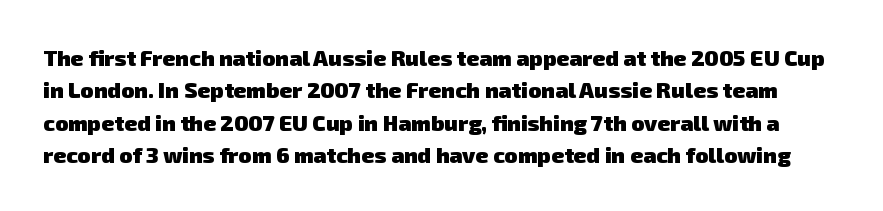
The image shows 22 px bold type; set normal line spacing (1.47x), normal letter spacing, not underlined.
